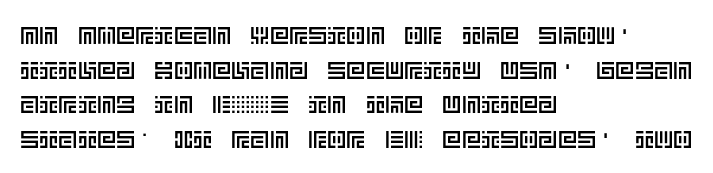
{"italic": "no", "underline": "no", "align": "left", "line_spacing": "normal", "line_spacing_ratio": 1.44, "letter_spacing": "normal", "letter_spacing_em": 0.0, "glyph_px": 24}
